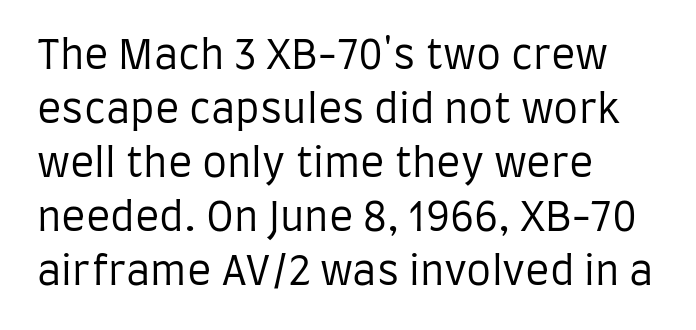
The text block is weighted toward the left margin, trailing off unevenly rightward. Character widths vary here, with narrow letters taking less room than wide ones. The axis of the letterforms is exactly vertical. The font is comparable to plain body text, perhaps lighter. Words float on clear page, feet unadorned.
